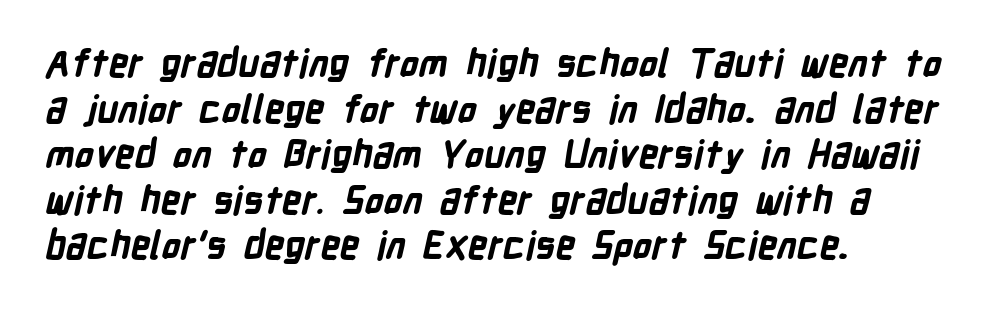
{"serif": "no", "bold": "yes", "weight": "bold", "width": "condensed", "stroke_contrast": "low", "x_height": "medium", "monospaced": "no", "underline": "no", "align": "left", "line_spacing_ratio": 1.2, "letter_spacing": "normal", "letter_spacing_em": 0.0, "glyph_px": 38}
